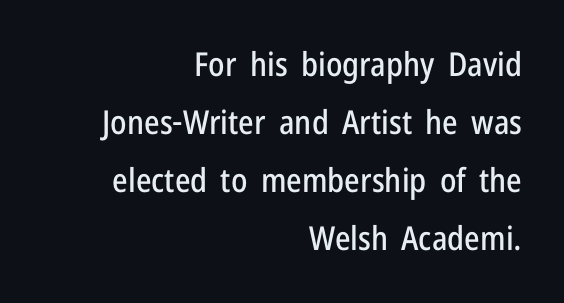
Q: Is the text italic (slanted)? A: No, it is upright.
Q: Is the typeface a serif or a sans-serif typeface? A: Sans-serif.
Q: Is the text underlined? A: No.
Q: How is the paragraph aligned? A: Right-aligned.
Q: Is the spacing between letters normal or unusually wide? A: Normal.
Q: Width (condensed, normal, or wide)? A: Condensed.
Q: Stroke contrast? A: Low.
Q: x-height? A: Medium.
Q: Monospaced? A: No.
